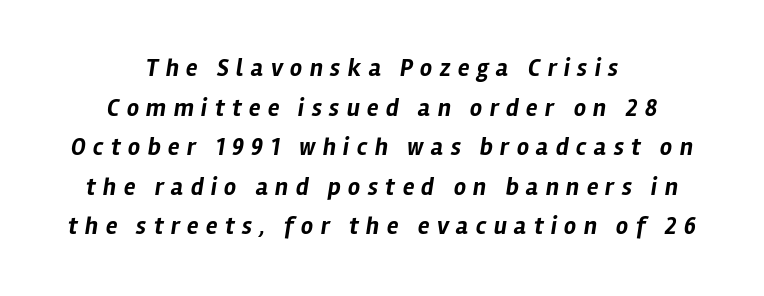
The strip under each line holds only bare page. These lines are centered, leaving both edges ragged. The sample has been set heavy, in full bold. The gaps between neighbouring characters are conspicuously large. A typesetter would call this leading conventional body-copy spacing. Yep, that's italic — everything's leaning.
